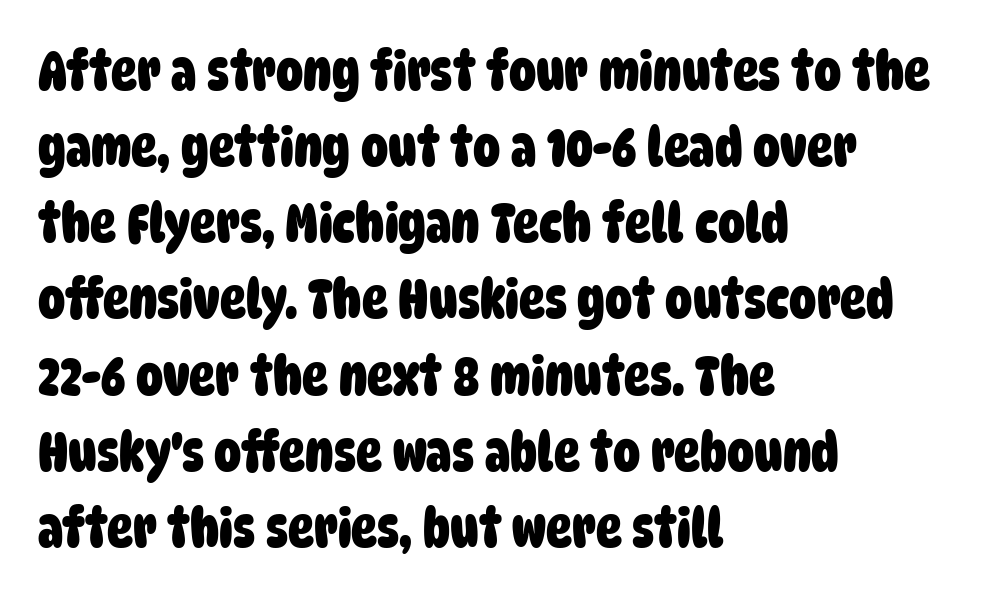
{"serif": "no", "bold": "yes", "weight": "heavy", "width": "condensed", "stroke_contrast": "low", "x_height": "large", "monospaced": "no", "underline": "no", "align": "left", "line_spacing": "normal", "line_spacing_ratio": 1.41, "letter_spacing": "normal", "letter_spacing_em": 0.0, "glyph_px": 54}
